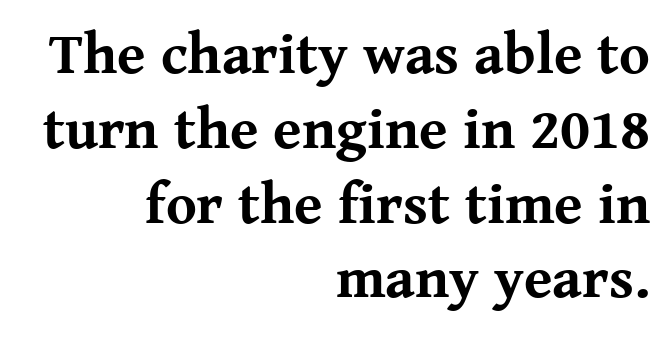
The image shows 58 px bold serif type, upright; set right-aligned, normal line spacing (1.29x), normal letter spacing, not underlined; medium stroke contrast and a medium x-height.
